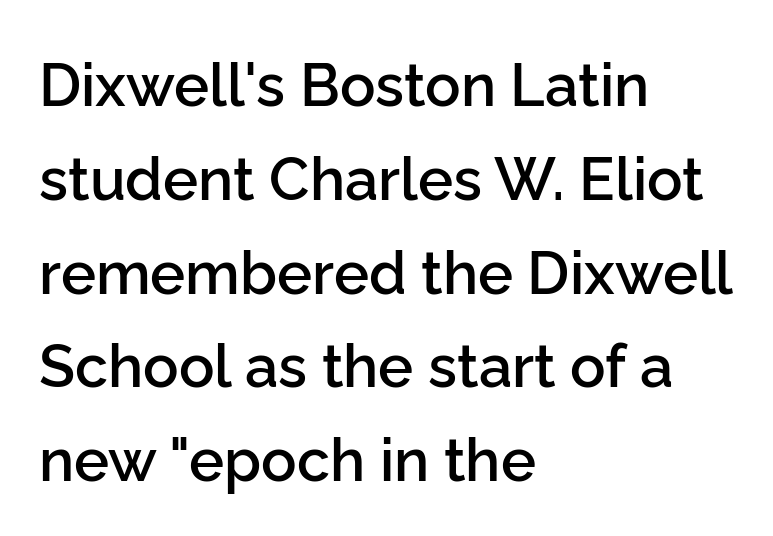
Q: Is the text bold? A: Semi-bold.
Q: Is the text italic (slanted)? A: No, it is upright.
Q: Is the typeface a serif or a sans-serif typeface? A: Sans-serif.
Q: Is the text underlined? A: No.
Q: How is the paragraph aligned? A: Left-aligned.
Q: Is the spacing between letters normal or unusually wide? A: Normal.
Q: Is the spacing between lines tight, normal or loose? A: Normal.
Q: Width (condensed, normal, or wide)? A: Normal.
Q: Stroke contrast? A: Low.
Q: x-height? A: Medium.
Q: Monospaced? A: No.
